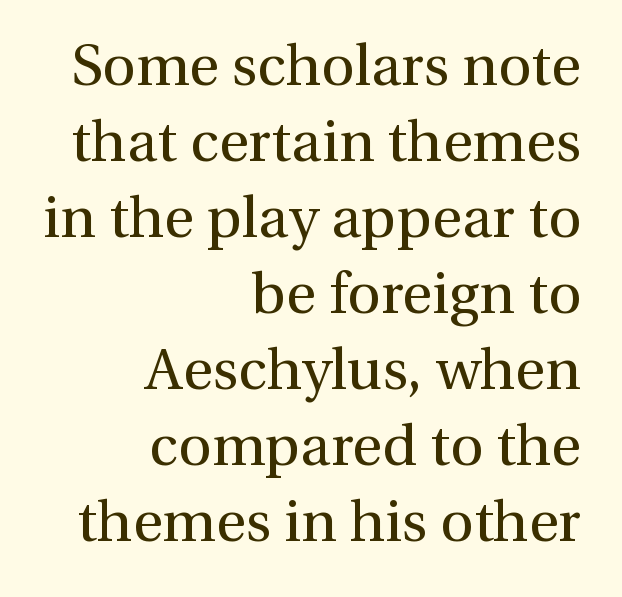
The image shows 58 px regular-weight serif type, upright; set right-aligned, normal line spacing (1.31x), normal letter spacing, not underlined; medium stroke contrast and a medium x-height.
